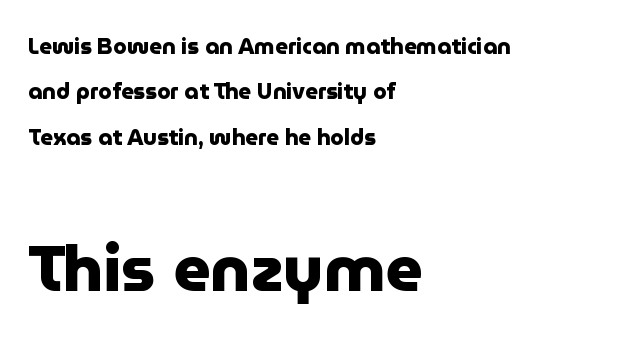
Which of the two is more prominent by size? The second, at the bottom. Do the characters align in a grid? No, the font is proportional. Whoever set this chose breathing room over compactness in the vertical rhythm. Words float on clear page, feet unadorned.
